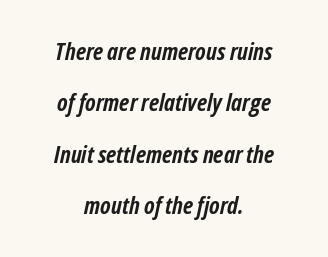
The image shows 24 px bold type, italic (leaning right); set centered, loose line spacing (2.14x), normal letter spacing, not underlined.
